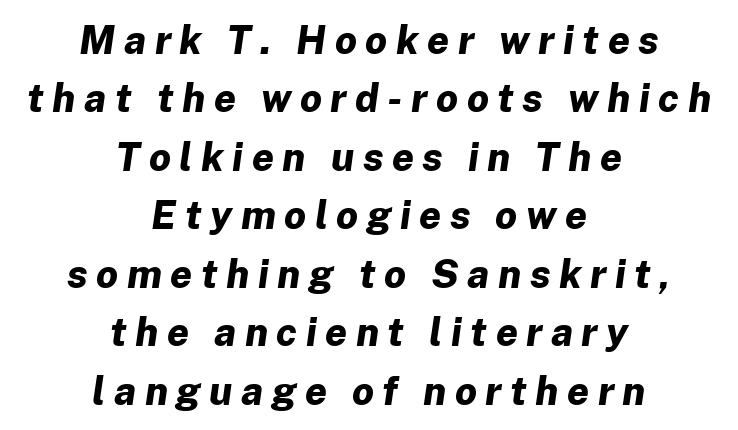
The lines sit at an ordinary, default distance from one another. Centered paragraph, ragged on both sides. Proportional: the letters do not fall into vertical columns. The strokes are fattened all the way to bold.
